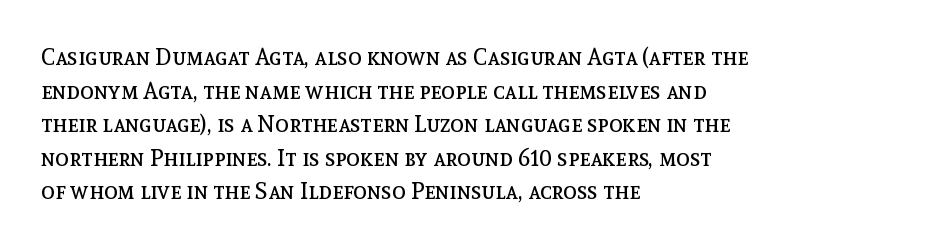
The image shows 23 px text type, upright; set left-aligned, normal line spacing (1.46x), normal letter spacing, not underlined.
